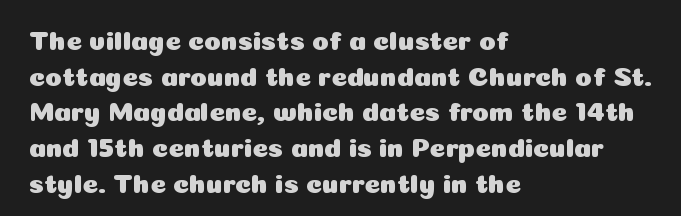
{"italic": "no", "underline": "no", "align": "left", "line_spacing": "normal", "line_spacing_ratio": 1.32, "letter_spacing": "normal", "letter_spacing_em": 0.0, "glyph_px": 27}
